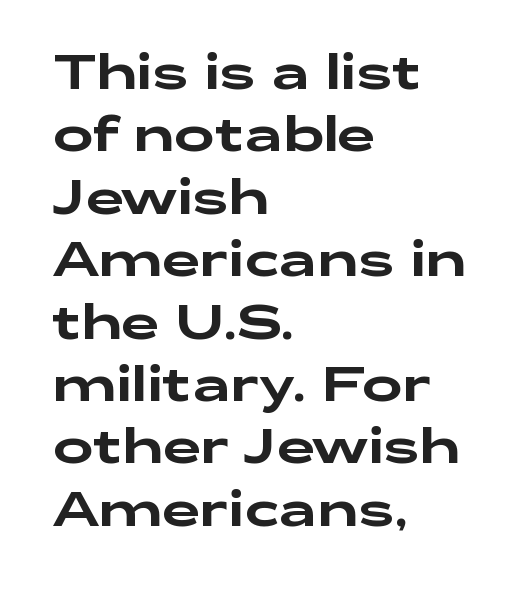
{"serif": "no", "italic": "no", "width": "wide", "stroke_contrast": "low", "x_height": "medium", "monospaced": "no", "underline": "no", "align": "left", "line_spacing": "normal", "line_spacing_ratio": 1.3, "letter_spacing": "normal", "letter_spacing_em": 0.0, "glyph_px": 48}
